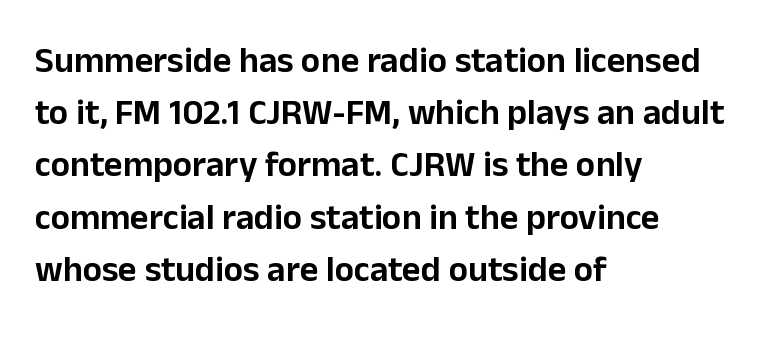
Q: Is the text italic (slanted)? A: No, it is upright.
Q: Is the typeface a serif or a sans-serif typeface? A: Sans-serif.
Q: Is the text underlined? A: No.
Q: How is the paragraph aligned? A: Left-aligned.
Q: Is the spacing between letters normal or unusually wide? A: Normal.
Q: Is the spacing between lines tight, normal or loose? A: Normal.
Q: Width (condensed, normal, or wide)? A: Normal.
Q: Stroke contrast? A: Low.
Q: x-height? A: Medium.
Q: Monospaced? A: No.
